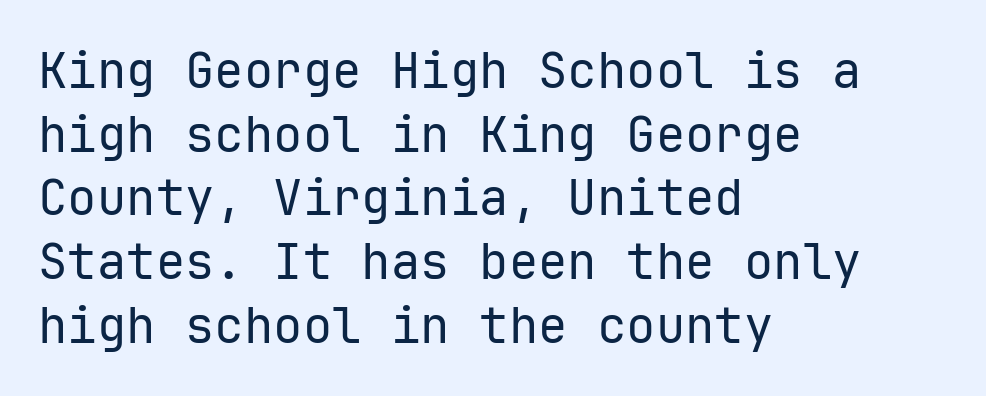
The paragraph shown leans on its left margin. The glyphs in this specimen are sans serif. Style check: upright. No chunkiness to these letters — they're not bold.
